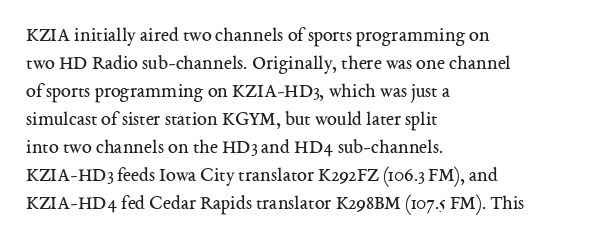
Q: Is the text bold? A: No.
Q: Is the text italic (slanted)? A: No, it is upright.
Q: Is the text underlined? A: No.
Q: How is the paragraph aligned? A: Left-aligned.
Q: Is the spacing between letters normal or unusually wide? A: Normal.
Q: Is the spacing between lines tight, normal or loose? A: Normal.
